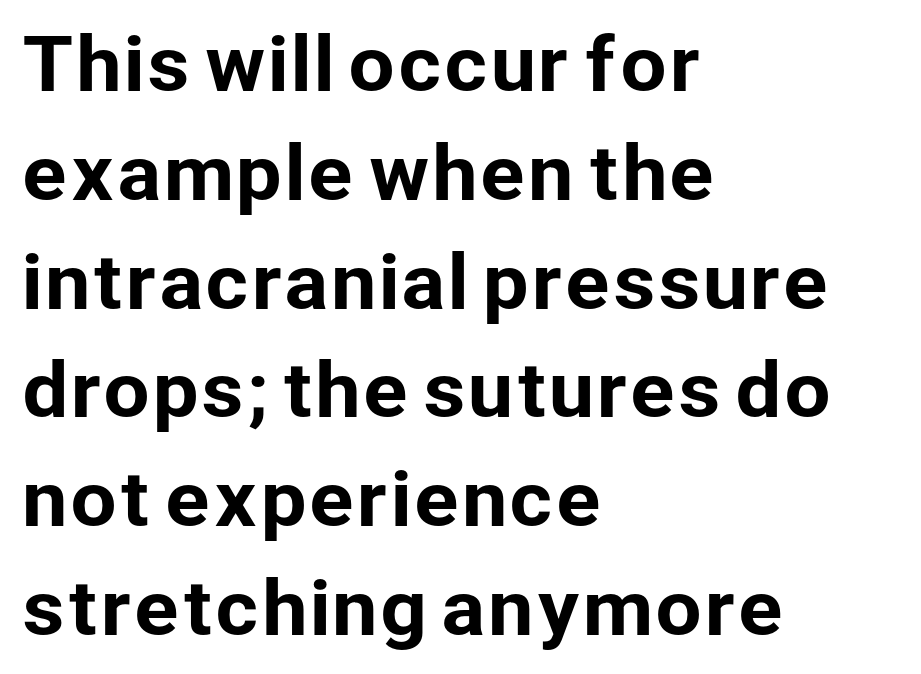
{"serif": "no", "italic": "no", "width": "normal", "stroke_contrast": "low", "x_height": "medium", "monospaced": "no", "underline": "no", "align": "left", "line_spacing": "normal", "line_spacing_ratio": 1.47, "letter_spacing": "normal", "letter_spacing_em": 0.0, "glyph_px": 74}
